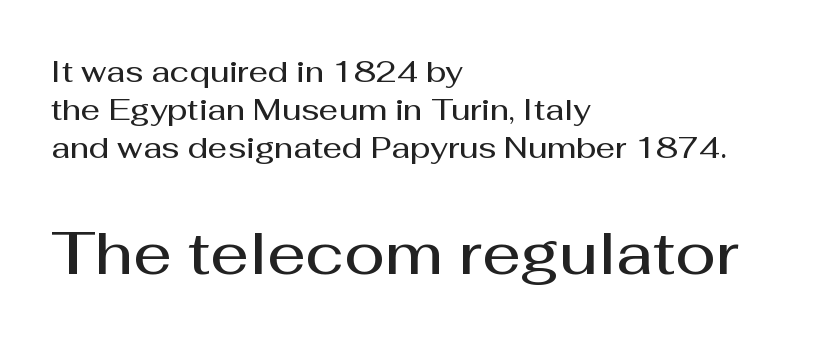
{"serif": "no", "italic": "no", "bold": "semi", "weight": "semibold", "width": "normal", "stroke_contrast": "medium", "x_height": "medium", "monospaced": "no", "underline": "no", "align": "left", "line_spacing": "normal", "line_spacing_ratio": 1.27, "letter_spacing": "normal", "letter_spacing_em": 0.0, "larger_block": "second", "size_ratio": 2.0, "glyph_px": 60}
